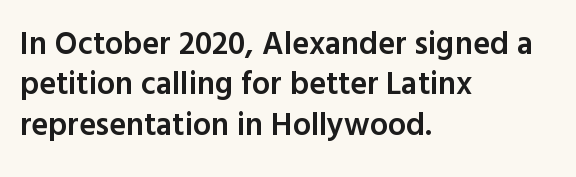
Q: Is the text bold? A: Semi-bold.
Q: Is the text italic (slanted)? A: No, it is upright.
Q: Is the typeface a serif or a sans-serif typeface? A: Sans-serif.
Q: Is the text underlined? A: No.
Q: How is the paragraph aligned? A: Left-aligned.
Q: Is the spacing between letters normal or unusually wide? A: Normal.
Q: Is the spacing between lines tight, normal or loose? A: Normal.
Q: Width (condensed, normal, or wide)? A: Normal.
Q: x-height? A: Medium.
Q: Monospaced? A: No.
